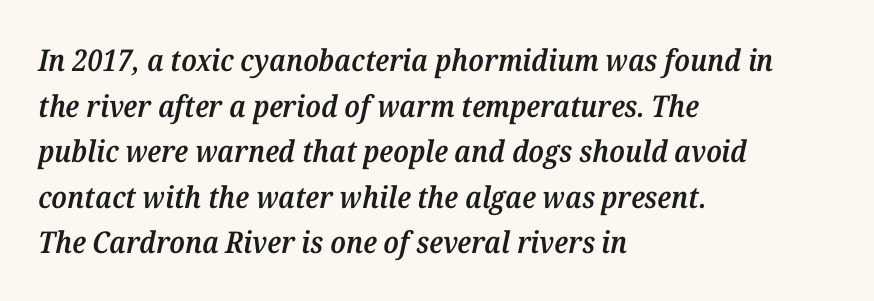
These lines are set flush left with a ragged right edge. Stroke terminals: seriffed. Default kerning and tracking; the words read as compact shapes. Spacing verdict: proportional, widths tailored to each character. The strip under each line holds only bare page.
